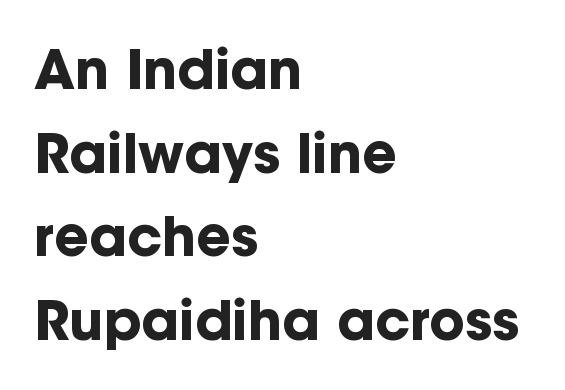
{"serif": "no", "italic": "no", "bold": "yes", "weight": "bold", "width": "normal", "stroke_contrast": "low", "x_height": "medium", "monospaced": "no", "underline": "no", "align": "left", "line_spacing": "normal", "line_spacing_ratio": 1.55, "letter_spacing": "normal", "letter_spacing_em": 0.0, "glyph_px": 54}
